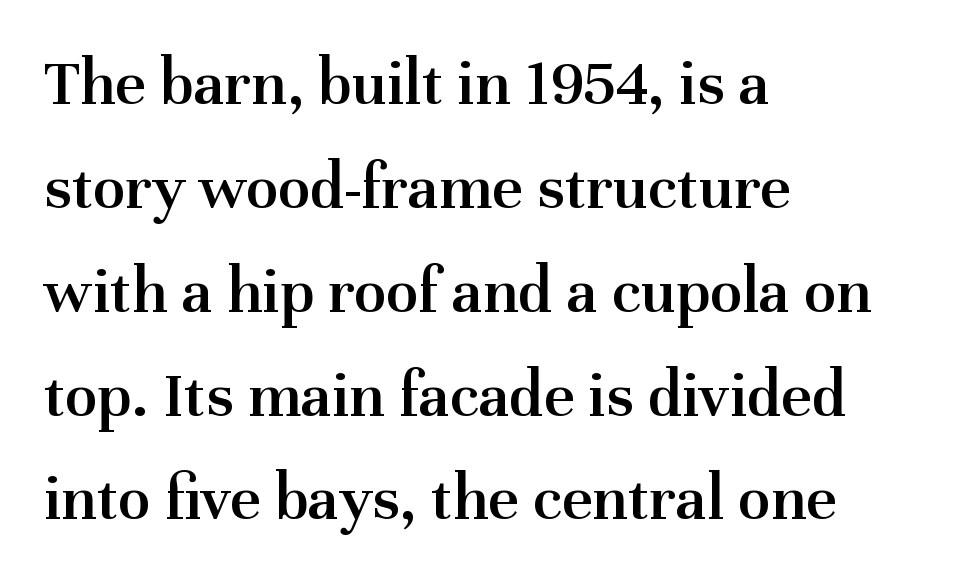
{"serif": "yes", "italic": "no", "bold": "semi", "weight": "semibold", "width": "normal", "stroke_contrast": "medium", "x_height": "medium", "monospaced": "no", "underline": "no", "align": "left", "line_spacing": "normal", "line_spacing_ratio": 1.55, "letter_spacing": "normal", "letter_spacing_em": 0.0, "glyph_px": 67}
